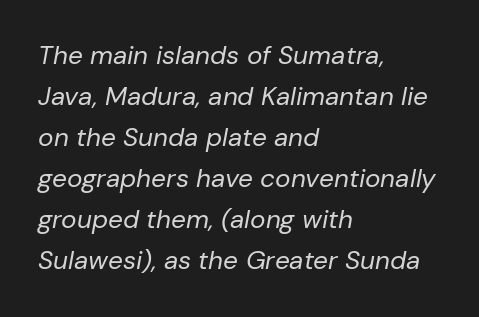
The glyphs are unaccompanied by any horizontal stroke below them. This is oblique type, the kind used for emphasis or titles. Here the glyphs are tracked normally, forming tight word shapes. Horizontal alignment here is leftward, the default for most running prose.
